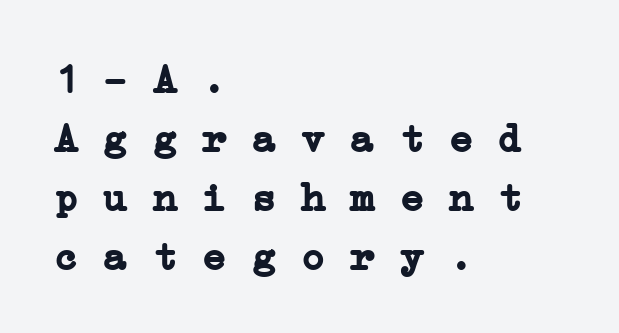
{"serif": "yes", "bold": "yes", "weight": "semibold", "width": "wide", "stroke_contrast": "low", "x_height": "medium", "monospaced": "yes", "underline": "no", "align": "left", "line_spacing": "normal", "line_spacing_ratio": 1.44, "letter_spacing": "normal", "letter_spacing_em": 0.0, "glyph_px": 41}
